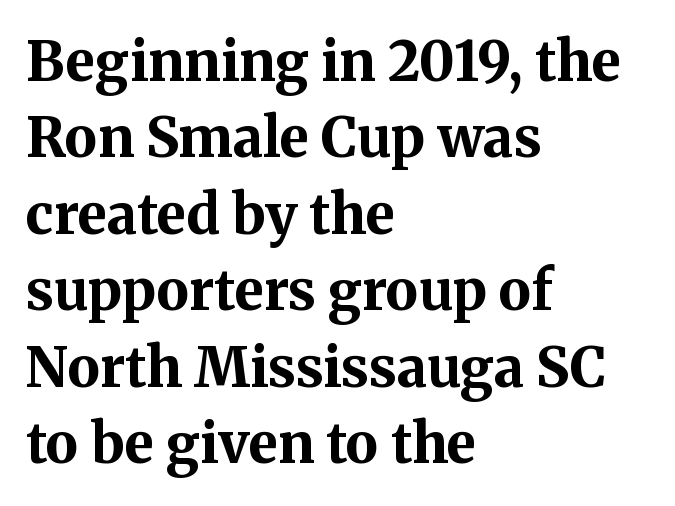
The letters stand straight up with perfectly vertical stems. Which margin do the lines hug? The left one — the right edge is uneven. The glyphs are unaccompanied by any horizontal stroke below them. This sample has the flowing, uneven cadence of proportional lettering. Yep, those are serifs on the letters. These lines sit exactly where default settings would place them.
